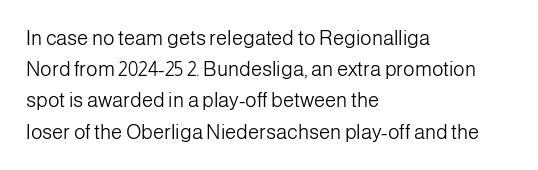
The image shows 20 px text type, upright; set left-aligned, normal line spacing (1.56x), normal letter spacing, not underlined.
